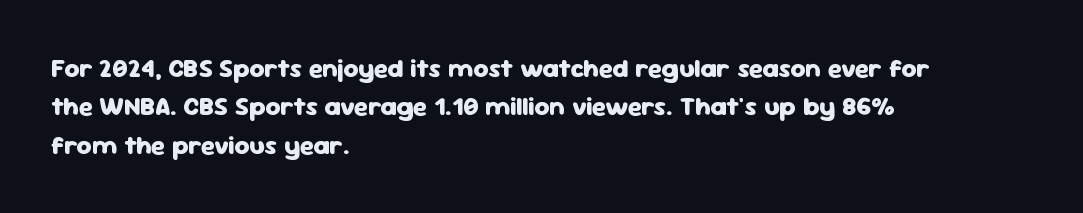
A typesetter would mark this as roman, not italic. Rule under the text: the space is simply empty. Layout note: lines flush left. The designer left line spacing at the default. What weight is shown? A full bold with thick strokes. This sample uses plain, unmodified letter spacing.
